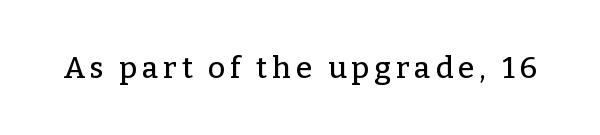
Honestly, there is no underline to notice here at all. The text was rendered using a seriffed face with decorative stroke endings. Is this a fixed-width face? No — the glyphs have proportional, varying widths. Unlike italic type, these characters show no tilt at all.
